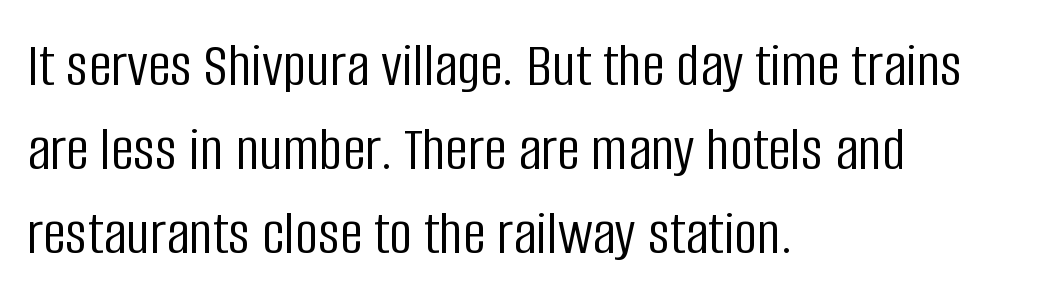
The image shows 64 px light, condensed sans-serif type, upright; set left-aligned, normal line spacing (1.31x), normal letter spacing, not underlined; low stroke contrast and a large x-height.
